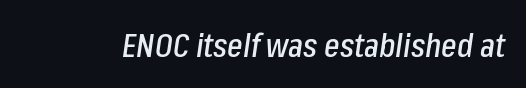
The letters are slanted; this is an italic face. This sample has the flowing, uneven cadence of proportional lettering. The space beneath each line is pristine and unruled. Inter-character spacing is left at the font's built-in metrics.
